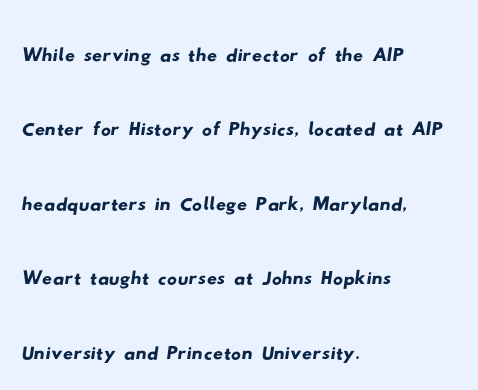
{"serif": "no", "width": "wide", "stroke_contrast": "low", "x_height": "small", "monospaced": "no", "underline": "no", "align": "left", "line_spacing": "normal", "line_spacing_ratio": 1.49, "letter_spacing": "normal", "letter_spacing_em": 0.0, "glyph_px": 50}
